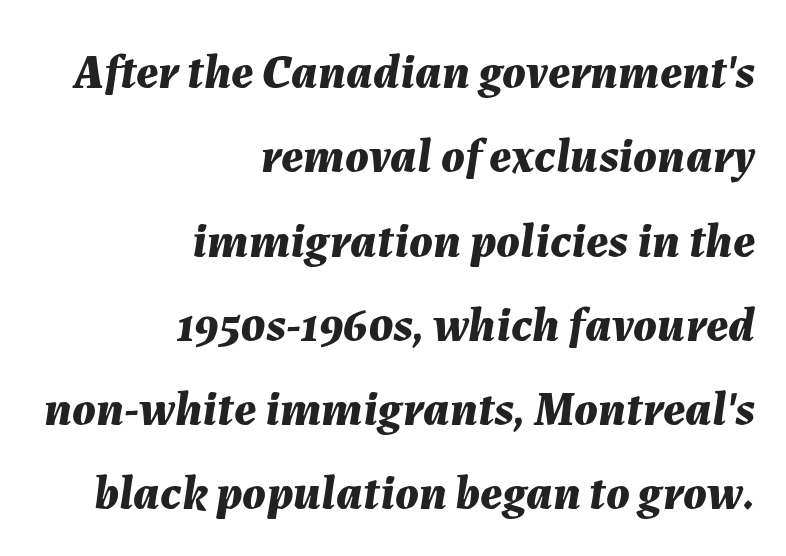
A student would call this right alignment; a typographer would say flush right, rag left. The whole block is typeset with a tilt. You'd pick this weight for a headline — it's a proper bold. Character widths vary here, with narrow letters taking less room than wide ones.
